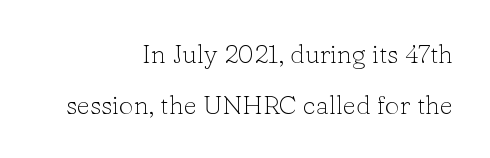
All the whitespace from short lines collects on the left. The foot of each line stays bare and open. Heft: none added — not bold. The axis of the letterforms is exactly vertical. Default kerning and tracking; the words read as compact shapes.
